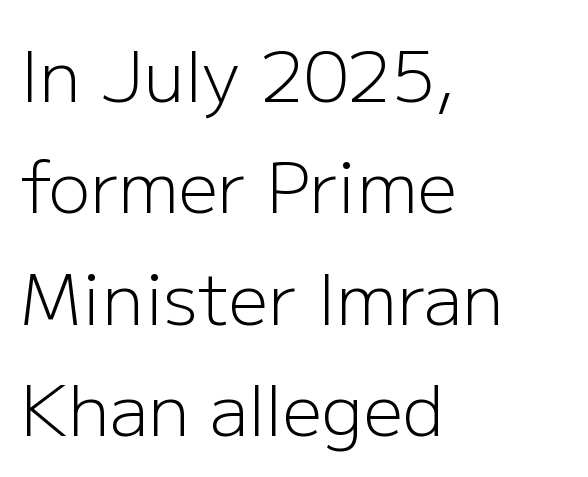
The image shows 70 px light sans-serif type, upright; set left-aligned, normal line spacing (1.59x), normal letter spacing, not underlined; low stroke contrast and a medium x-height.
